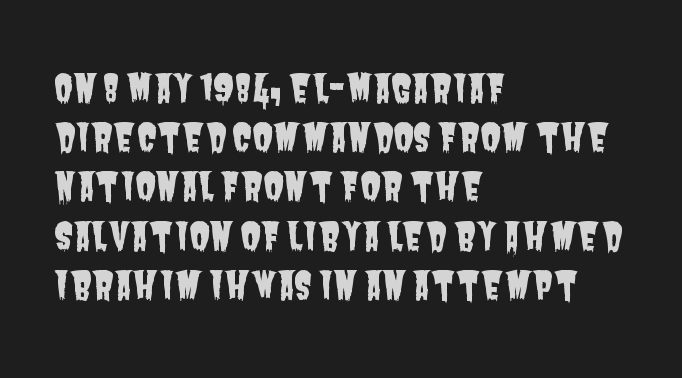
Q: Is the typeface a serif or a sans-serif typeface? A: Sans-serif.
Q: Is the text underlined? A: No.
Q: How is the paragraph aligned? A: Left-aligned.
Q: Is the spacing between letters normal or unusually wide? A: Normal.
Q: Is the spacing between lines tight, normal or loose? A: Normal.
Q: Width (condensed, normal, or wide)? A: Condensed.
Q: Stroke contrast? A: Low.
Q: x-height? A: Large.
Q: Monospaced? A: No.
